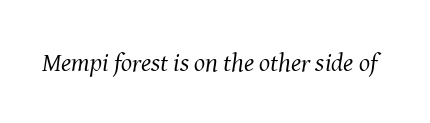
The image shows 26 px text type, italic (leaning right); set normal letter spacing, not underlined.
